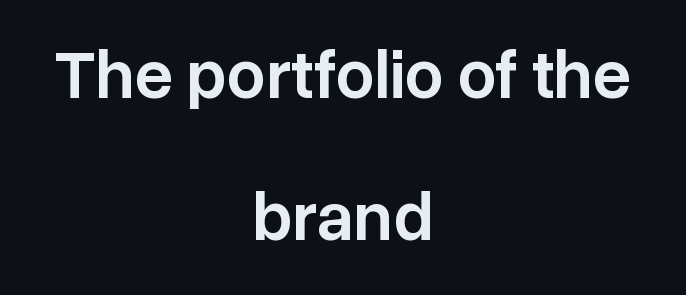
The image shows 69 px semibold sans-serif type, upright; set centered, loose line spacing (2.06x), normal letter spacing, not underlined; low stroke contrast and a medium x-height.
